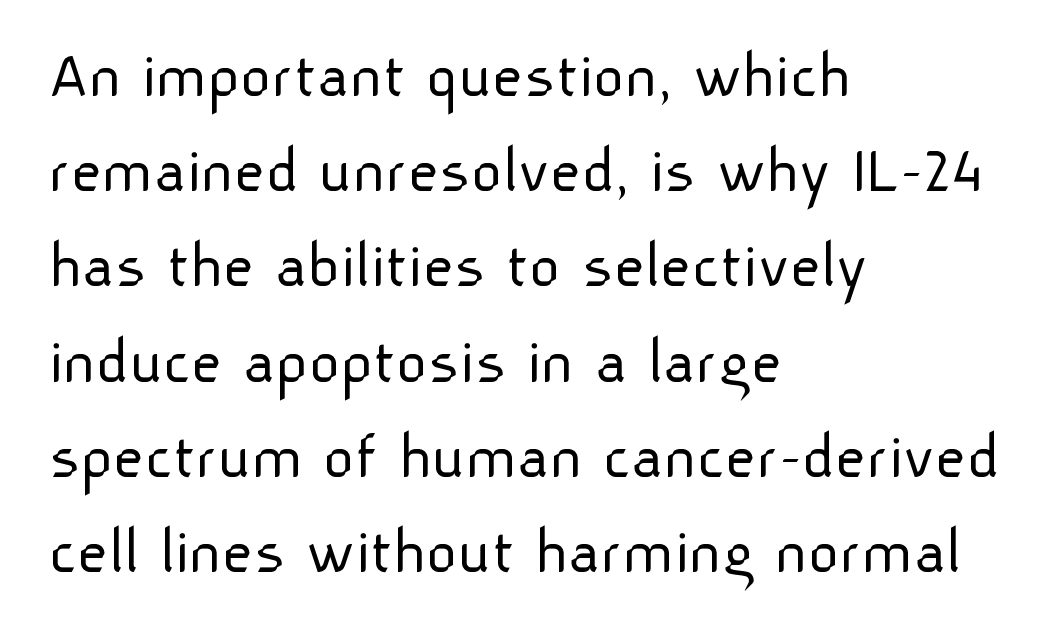
The image shows 68 px light sans-serif type, upright; set left-aligned, normal line spacing (1.4x), normal letter spacing, not underlined; low stroke contrast and a medium x-height.
